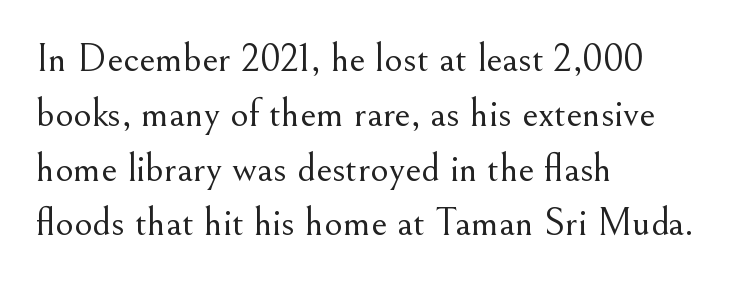
The image shows 40 px light serif type, upright; set left-aligned, normal line spacing (1.37x), normal letter spacing, not underlined; medium stroke contrast and a small x-height.
